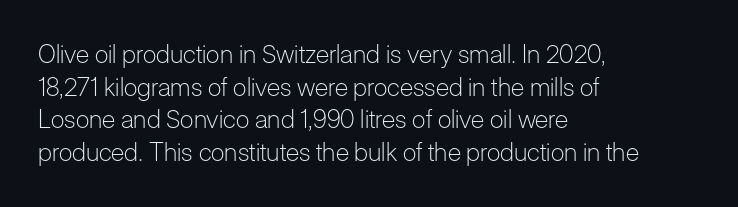
What's the leading like? Ordinary, nothing unusual. The passage shown has conventional tracking throughout. The typography opts for an upright posture over an oblique one. The passage is arranged the way most books set body copy — flush left.
